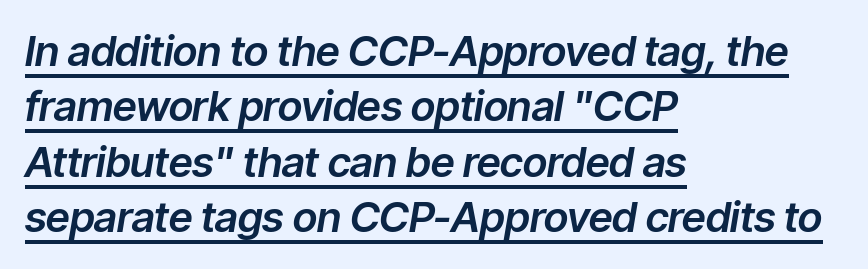
The image shows 42 px text type, italic (leaning right); set left-aligned, normal line spacing (1.32x), normal letter spacing, underlined; low stroke contrast and a medium x-height.
